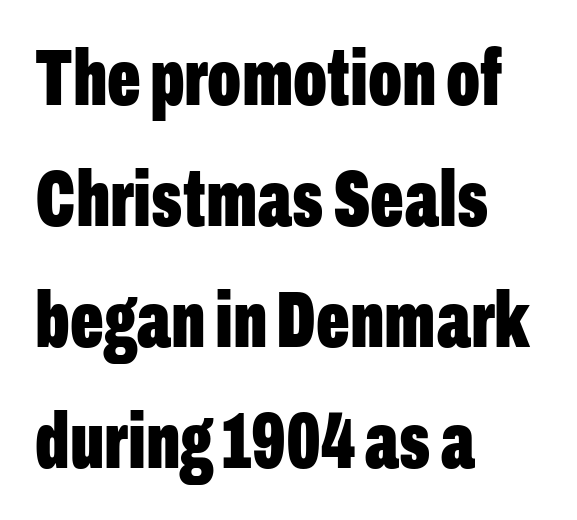
{"serif": "no", "italic": "no", "bold": "yes", "weight": "bold", "width": "condensed", "stroke_contrast": "low", "x_height": "medium", "monospaced": "no", "underline": "no", "align": "left", "line_spacing": "normal", "line_spacing_ratio": 1.53, "letter_spacing": "normal", "letter_spacing_em": 0.0, "glyph_px": 79}
